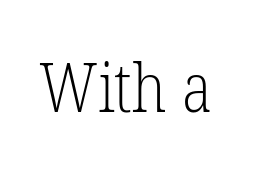
The image shows 68 px light, condensed serif type, upright; set normal letter spacing, not underlined; low stroke contrast and a medium x-height.
